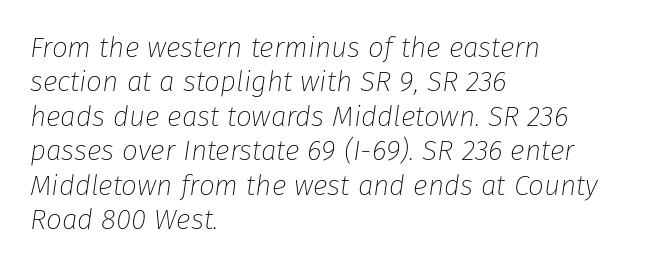
The image shows 28 px thin type, italic (leaning right); set left-aligned, line spacing 1.23x, normal letter spacing, not underlined; low stroke contrast and a medium x-height.
